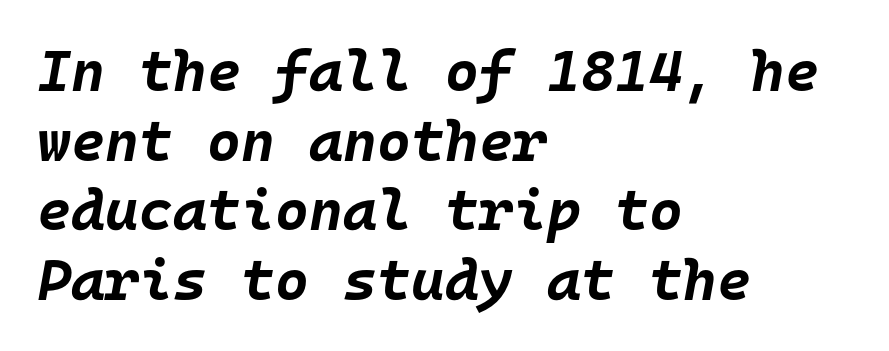
Short and long lines alike share a common starting point at left. The space beneath each line is pristine and unruled. Fixed-width glyphs throughout — classic coding-font behaviour. Yep, that's italic — everything's leaning. The line texture is even and compact thanks to regular tracking. Does the weight exceed regular? Yes, all the way to bold.
